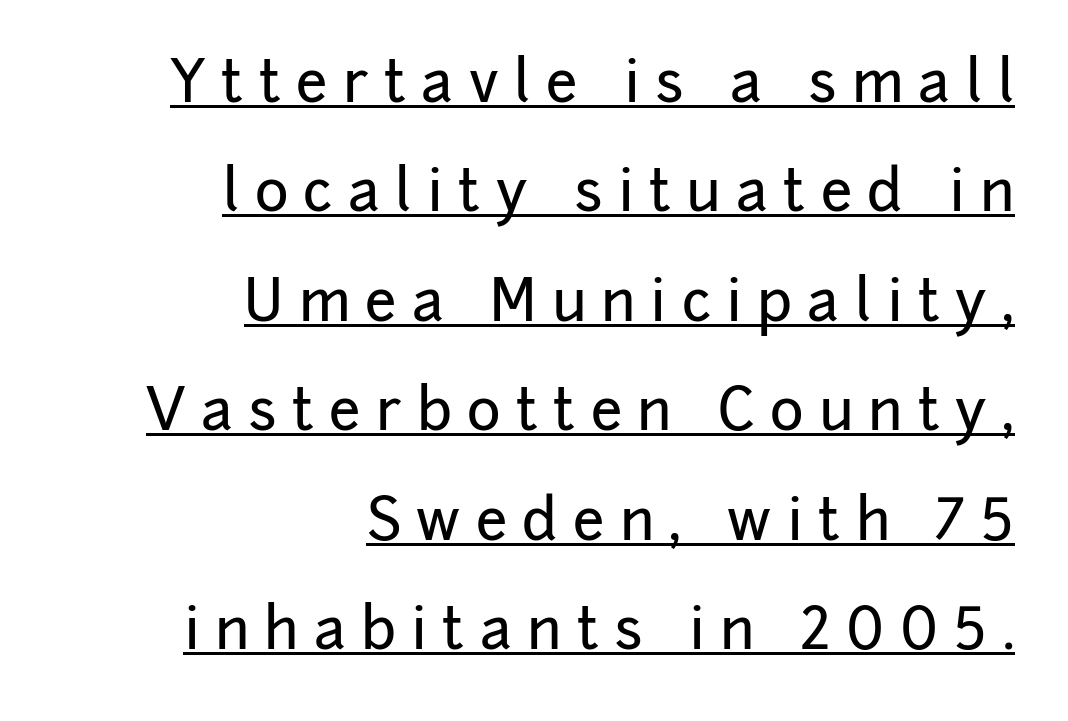
Q: Is the text italic (slanted)? A: No, it is upright.
Q: Is the typeface a serif or a sans-serif typeface? A: Sans-serif.
Q: Is the text underlined? A: Yes.
Q: How is the paragraph aligned? A: Right-aligned.
Q: Is the spacing between letters normal or unusually wide? A: Unusually wide.
Q: Is the spacing between lines tight, normal or loose? A: Loose.
Q: Width (condensed, normal, or wide)? A: Normal.
Q: Stroke contrast? A: Low.
Q: x-height? A: Medium.
Q: Monospaced? A: No.
